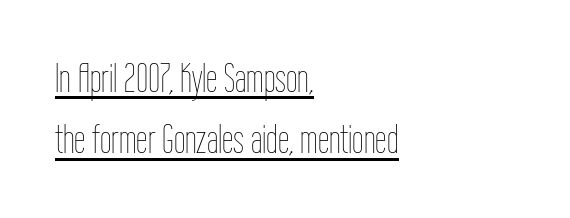
{"italic": "no", "bold": "no", "weight": "thin", "width": "condensed", "stroke_contrast": "low", "x_height": "medium", "monospaced": "no", "underline": "yes", "align": "left", "line_spacing": "normal", "line_spacing_ratio": 1.5, "letter_spacing": "normal", "letter_spacing_em": 0.0, "glyph_px": 41}
